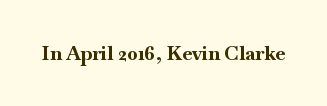
Q: Is the text bold? A: Yes.
Q: Is the text italic (slanted)? A: No, it is upright.
Q: Is the text underlined? A: No.
Q: Is the spacing between letters normal or unusually wide? A: Normal.
